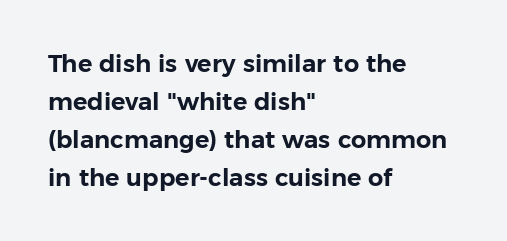
The specimen omits any rule beneath the text block's lines. Alignment: flush left. Italic? Not at all — the glyphs are vertical. The lines sit at an ordinary, default distance from one another. You could call the tracking neutral — neither tight nor loose.
